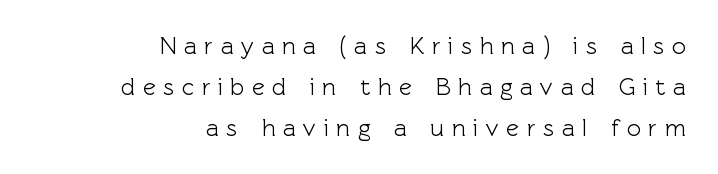
{"italic": "no", "underline": "no", "align": "right", "line_spacing": "normal", "line_spacing_ratio": 1.7, "letter_spacing": "wide", "letter_spacing_em": 0.32, "glyph_px": 24}
